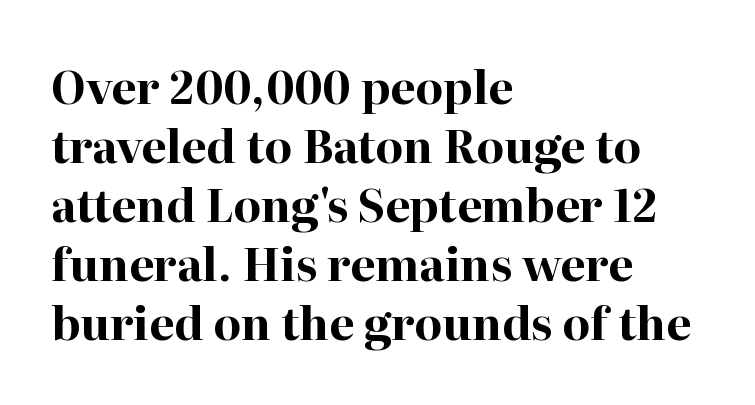
The image shows 45 px bold serif type, upright; set left-aligned, normal line spacing (1.31x), normal letter spacing, not underlined; high stroke contrast and a medium x-height.
